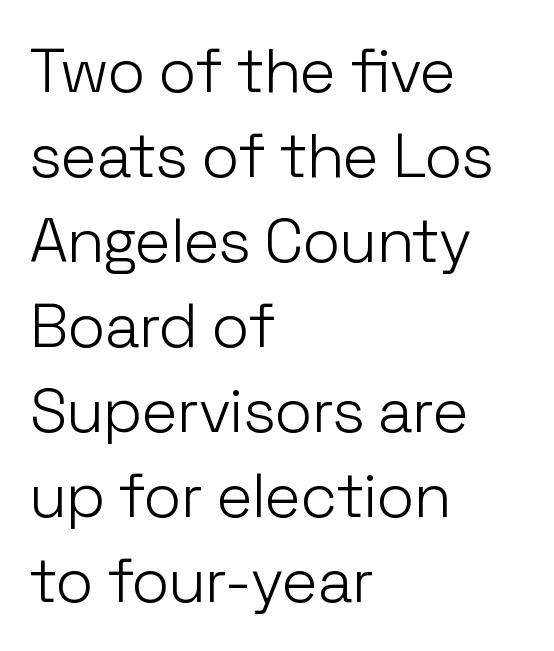
The image shows 62 px light sans-serif type, upright; set left-aligned, normal line spacing (1.37x), normal letter spacing, not underlined; low stroke contrast and a medium x-height.
